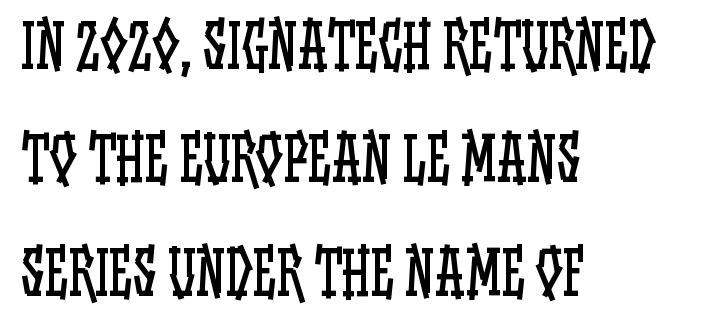
A typesetter would mark this as roman, not italic. Varying glyph widths throughout — classic text-font behaviour. Casual observation: everything's shoved over to the left. Compared with a typical body face, this is equally light or lighter still. The line texture is even and compact thanks to regular tracking. The passage shown is not underscored anywhere.
